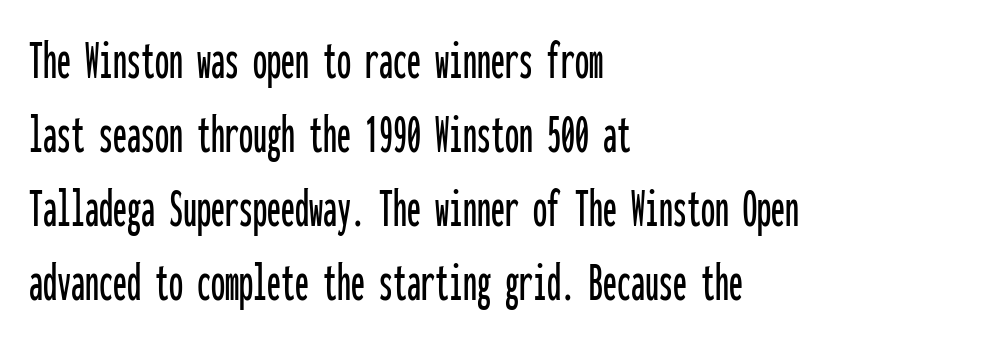
{"serif": "no", "italic": "no", "width": "condensed", "stroke_contrast": "low", "x_height": "medium", "monospaced": "yes", "underline": "no", "align": "left", "line_spacing": "normal", "line_spacing_ratio": 1.32, "letter_spacing": "normal", "letter_spacing_em": 0.0, "glyph_px": 56}
